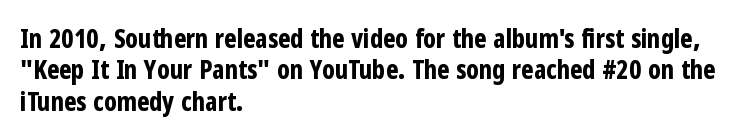
The image shows 26 px bold type, upright; set left-aligned, line spacing 1.21x, normal letter spacing, not underlined.
